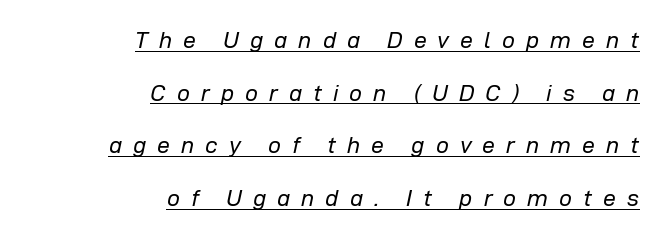
{"italic": "yes", "lean": "right", "slant_degrees": 12, "bold": "no", "underline": "yes", "align": "right", "line_spacing": "loose", "line_spacing_ratio": 2.29, "letter_spacing": "wide", "letter_spacing_em": 0.48, "glyph_px": 23}
